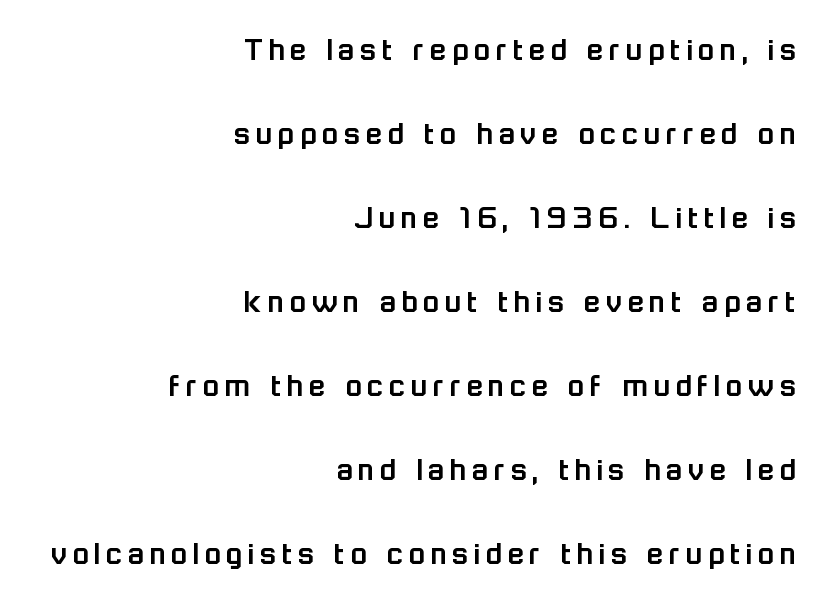
The image shows 34 px sans-serif type, upright; set right-aligned, loose line spacing (2.47x), not underlined; low stroke contrast and a medium x-height.
